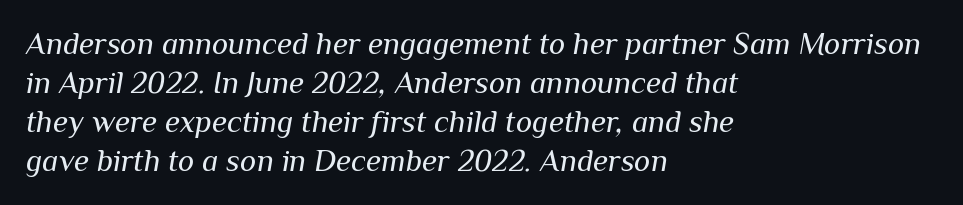
The rendering applies a slant to the glyphs. Proportional: the letters do not fall into vertical columns. Is the block centered? No — it sits flush against the left margin. The area under the type is left untouched. Characters follow at the spacing the type designer built in.
